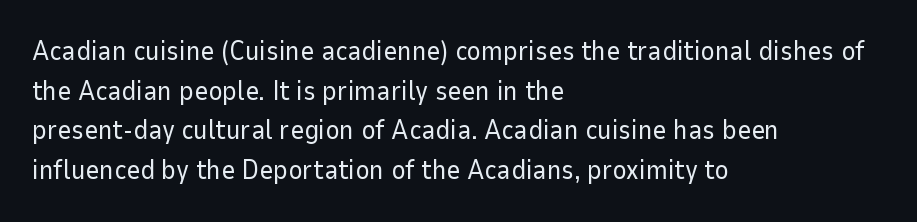
Notice how descenders clear the ascenders below comfortably — that's standard leading. Inter-character spacing is left at the font's built-in metrics. Bare-footed words on every line. The strokes are not fattened; the text isn't bold. A student would call this left alignment; a typographer would say flush left, rag right.
